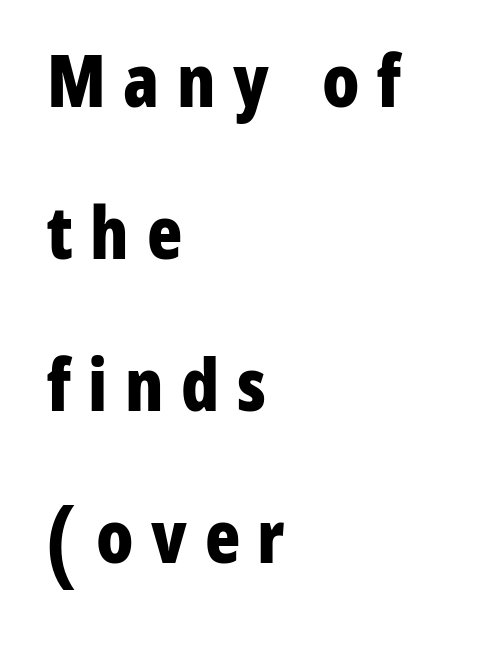
Q: Is the text bold? A: Yes.
Q: Is the text italic (slanted)? A: No, it is upright.
Q: Is the typeface a serif or a sans-serif typeface? A: Sans-serif.
Q: Is the text underlined? A: No.
Q: How is the paragraph aligned? A: Left-aligned.
Q: Is the spacing between letters normal or unusually wide? A: Unusually wide.
Q: Is the spacing between lines tight, normal or loose? A: Loose.
Q: Width (condensed, normal, or wide)? A: Condensed.
Q: Stroke contrast? A: Low.
Q: x-height? A: Medium.
Q: Monospaced? A: No.
